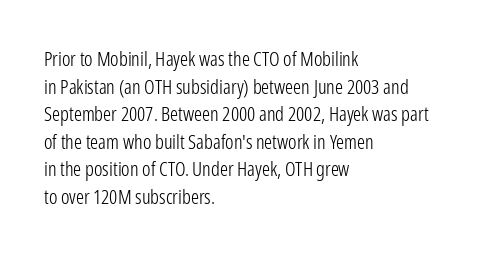
Q: Is the text bold? A: No.
Q: Is the text italic (slanted)? A: No, it is upright.
Q: Is the text underlined? A: No.
Q: How is the paragraph aligned? A: Left-aligned.
Q: Is the spacing between letters normal or unusually wide? A: Normal.
Q: Is the spacing between lines tight, normal or loose? A: Normal.
